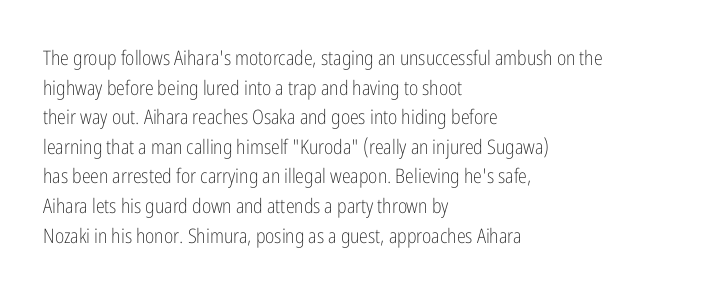
{"italic": "no", "bold": "no", "underline": "no", "align": "left", "line_spacing": "normal", "line_spacing_ratio": 1.48, "letter_spacing": "normal", "letter_spacing_em": 0.0, "glyph_px": 20}
